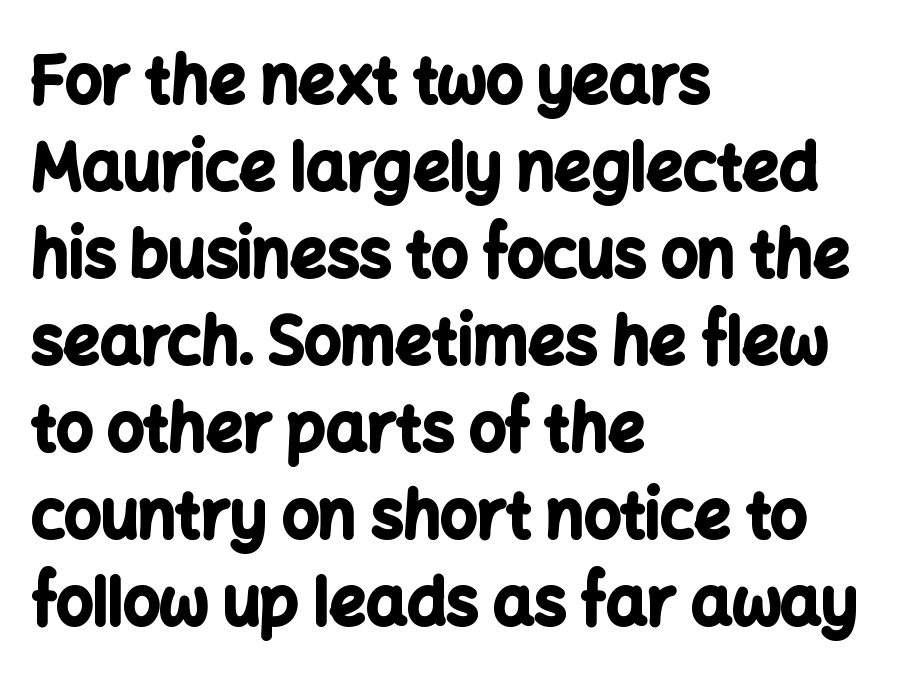
Q: Is the text bold? A: Yes.
Q: Is the text italic (slanted)? A: No, it is upright.
Q: Is the typeface a serif or a sans-serif typeface? A: Sans-serif.
Q: Is the text underlined? A: No.
Q: How is the paragraph aligned? A: Left-aligned.
Q: Is the spacing between letters normal or unusually wide? A: Normal.
Q: Is the spacing between lines tight, normal or loose? A: Normal.
Q: Width (condensed, normal, or wide)? A: Normal.
Q: Stroke contrast? A: Low.
Q: x-height? A: Medium.
Q: Monospaced? A: No.
